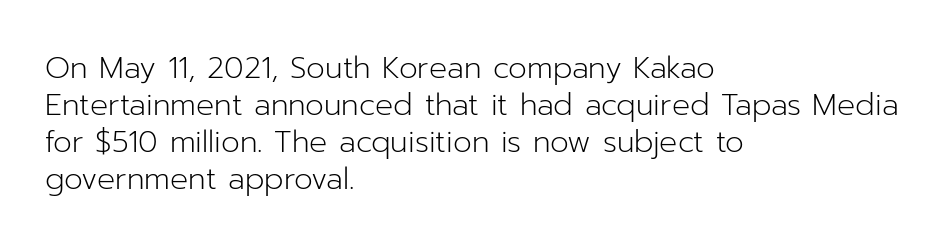
{"serif": "no", "italic": "no", "bold": "no", "weight": "light", "width": "normal", "stroke_contrast": "low", "x_height": "medium", "monospaced": "no", "underline": "no", "align": "left", "line_spacing_ratio": 1.23, "letter_spacing": "normal", "letter_spacing_em": 0.0, "glyph_px": 30}
